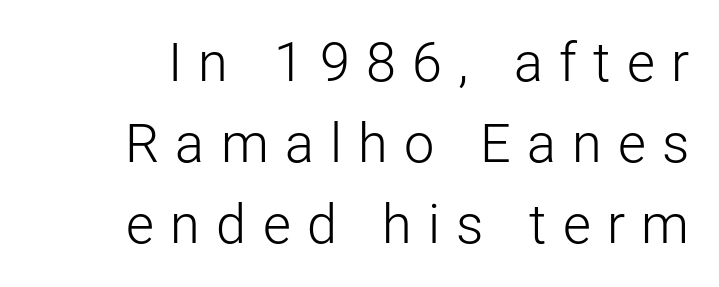
Letter spacing: wide. Varying glyph widths throughout — classic text-font behaviour. Does the lettering tilt? It doesn't — this is upright. Stems and bowls with no extra thickness — not bold. This is sans-serif lettering, the kind often seen on screens and signage.
